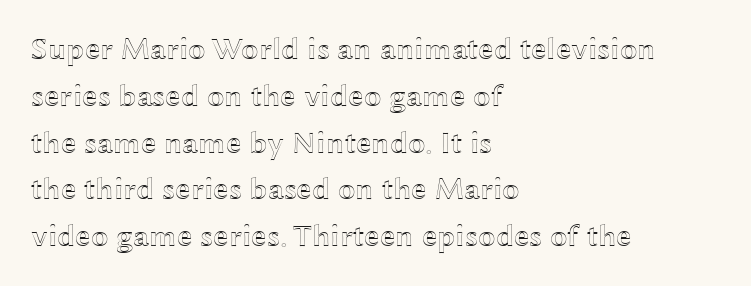
{"italic": "no", "width": "wide", "x_height": "medium", "monospaced": "no", "underline": "no", "align": "left", "line_spacing": "normal", "line_spacing_ratio": 1.51, "letter_spacing": "normal", "letter_spacing_em": 0.0, "glyph_px": 31}
